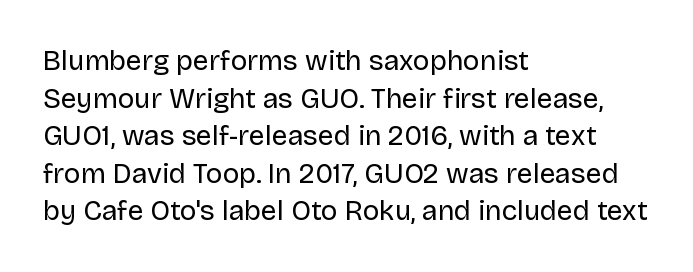
Q: Is the text bold? A: No.
Q: Is the text italic (slanted)? A: No, it is upright.
Q: Is the typeface a serif or a sans-serif typeface? A: Sans-serif.
Q: Is the text underlined? A: No.
Q: How is the paragraph aligned? A: Left-aligned.
Q: Is the spacing between letters normal or unusually wide? A: Normal.
Q: Is the spacing between lines tight, normal or loose? A: Normal.
Q: Width (condensed, normal, or wide)? A: Normal.
Q: Stroke contrast? A: Low.
Q: x-height? A: Large.
Q: Monospaced? A: No.
